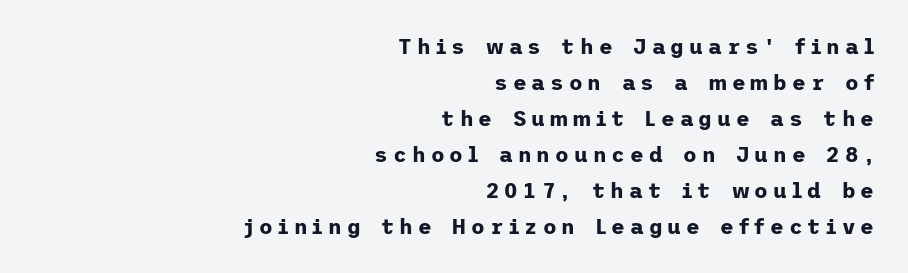
Q: Is the text bold? A: Yes.
Q: Is the text italic (slanted)? A: No, it is upright.
Q: Is the text underlined? A: No.
Q: How is the paragraph aligned? A: Right-aligned.
Q: Is the spacing between letters normal or unusually wide? A: Unusually wide.
